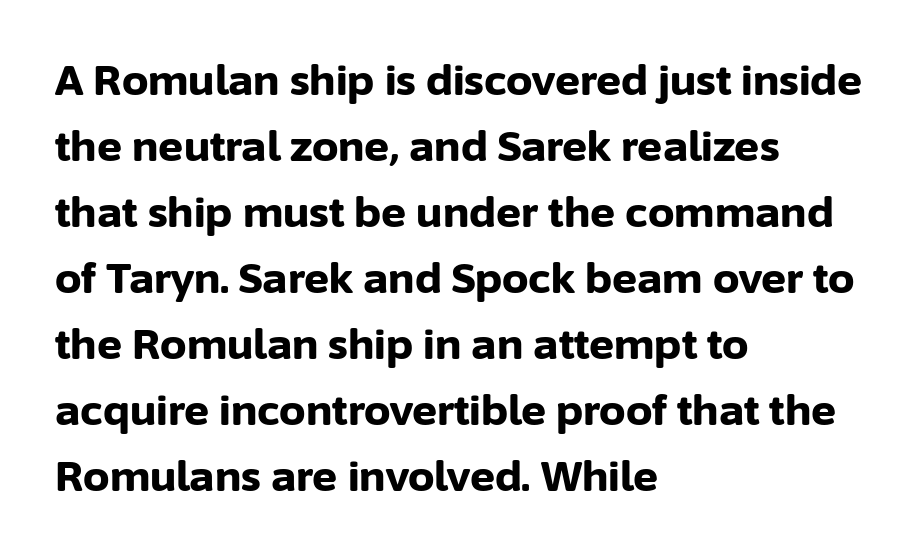
Q: Is the text bold? A: Yes.
Q: Is the text italic (slanted)? A: No, it is upright.
Q: Is the typeface a serif or a sans-serif typeface? A: Sans-serif.
Q: Is the text underlined? A: No.
Q: How is the paragraph aligned? A: Left-aligned.
Q: Is the spacing between letters normal or unusually wide? A: Normal.
Q: Is the spacing between lines tight, normal or loose? A: Normal.
Q: Width (condensed, normal, or wide)? A: Normal.
Q: Stroke contrast? A: Low.
Q: x-height? A: Medium.
Q: Monospaced? A: No.
